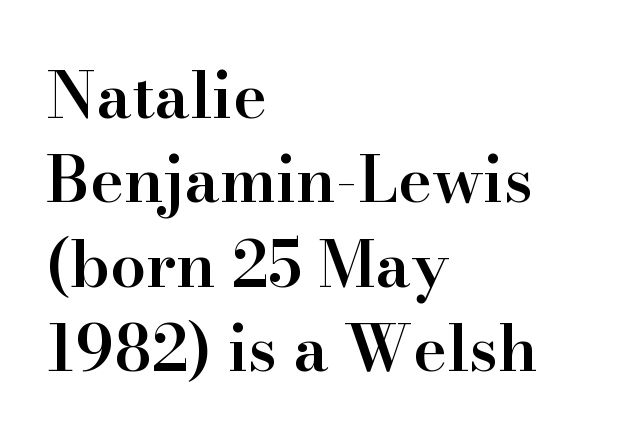
{"serif": "yes", "italic": "no", "bold": "semi", "weight": "semibold", "width": "normal", "stroke_contrast": "high", "x_height": "small", "monospaced": "no", "underline": "no", "align": "left", "line_spacing": "normal", "line_spacing_ratio": 1.32, "letter_spacing": "normal", "letter_spacing_em": 0.0, "glyph_px": 64}
